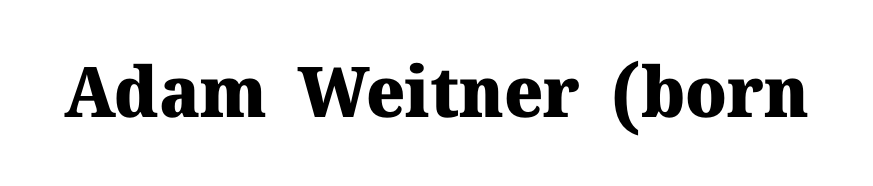
Q: Is the text bold? A: Yes.
Q: Is the text italic (slanted)? A: No, it is upright.
Q: Is the typeface a serif or a sans-serif typeface? A: Serif.
Q: Is the text underlined? A: No.
Q: Is the spacing between letters normal or unusually wide? A: Normal.
Q: Width (condensed, normal, or wide)? A: Normal.
Q: Stroke contrast? A: Medium.
Q: x-height? A: Medium.
Q: Monospaced? A: No.
